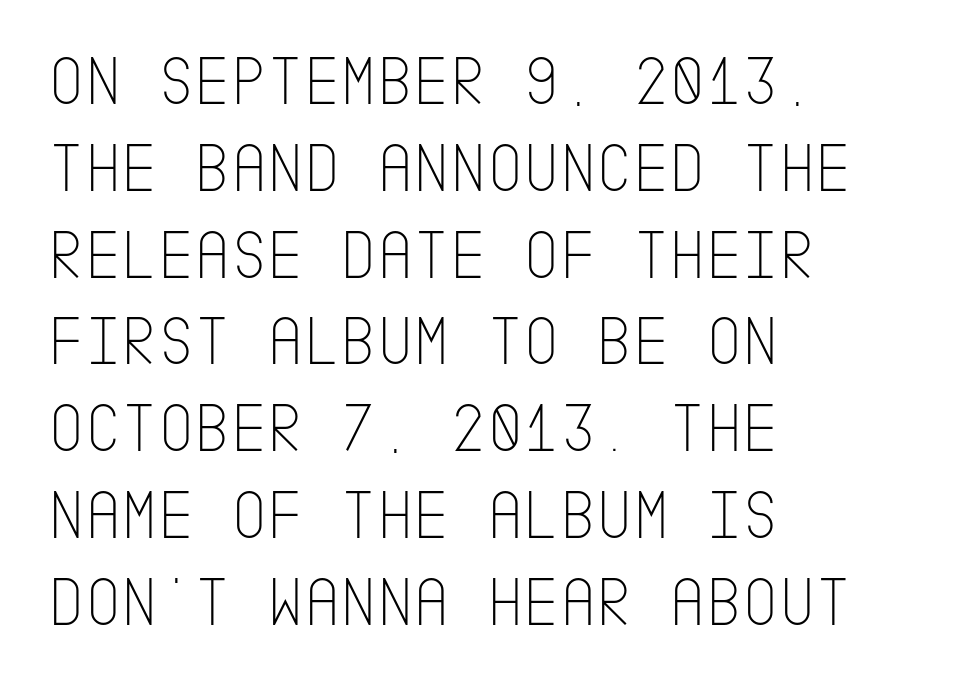
The image shows 70 px thin, condensed sans-serif type, upright; set left-aligned, line spacing 1.24x, normal letter spacing, not underlined; low stroke contrast and a large x-height.
